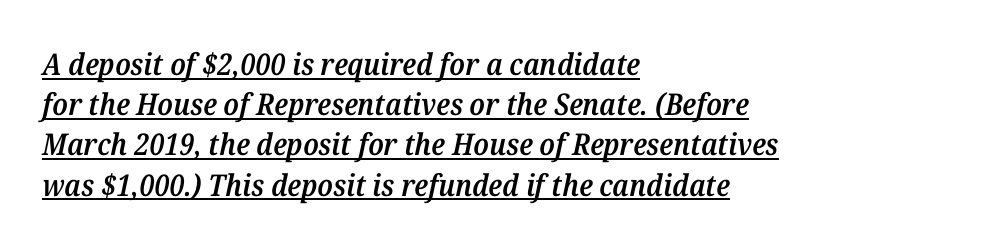
Q: Is the text bold? A: Semi-bold.
Q: Is the text italic (slanted)? A: Yes, it leans right by about 12 degrees.
Q: Is the typeface a serif or a sans-serif typeface? A: Serif.
Q: Is the text underlined? A: Yes.
Q: How is the paragraph aligned? A: Left-aligned.
Q: Is the spacing between letters normal or unusually wide? A: Normal.
Q: Is the spacing between lines tight, normal or loose? A: Normal.
Q: Width (condensed, normal, or wide)? A: Normal.
Q: Stroke contrast? A: Medium.
Q: x-height? A: Medium.
Q: Monospaced? A: No.
